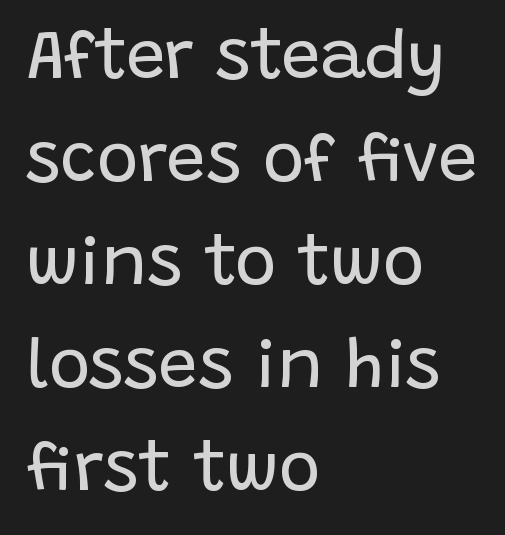
The image shows 70 px regular-weight sans-serif type, upright; set left-aligned, normal line spacing (1.47x), normal letter spacing, not underlined; low stroke contrast and a large x-height.
